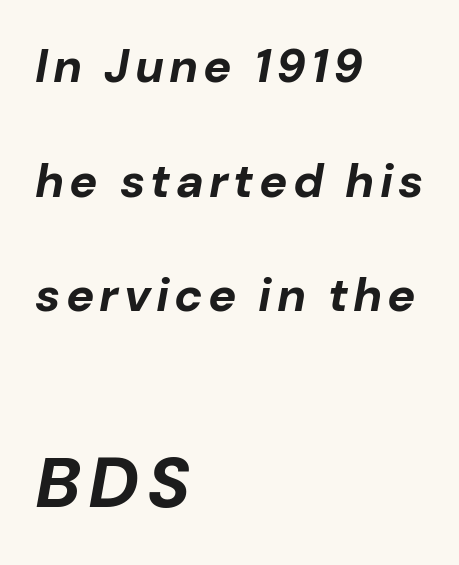
Check the space under the baseline: it is left empty. The rendering uses natural spacing where letterforms have individual widths. Its strokes are broad and dark, the hallmark of bold type. The lower block of text is set noticeably larger than the block above it. The paragraph has a hard left edge and a soft right edge. It's the slanting kind of type.
